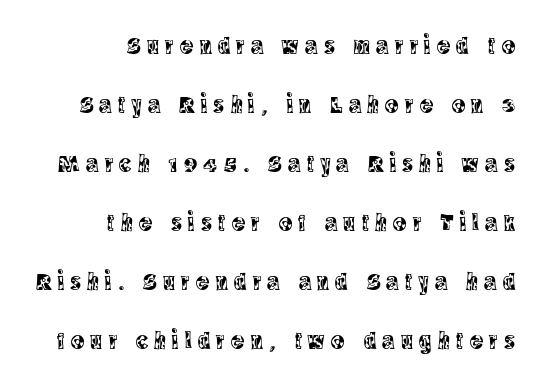
Q: Is the text italic (slanted)? A: No, it is upright.
Q: Is the text underlined? A: No.
Q: How is the paragraph aligned? A: Right-aligned.
Q: Is the spacing between letters normal or unusually wide? A: Unusually wide.
Q: Is the spacing between lines tight, normal or loose? A: Loose.
